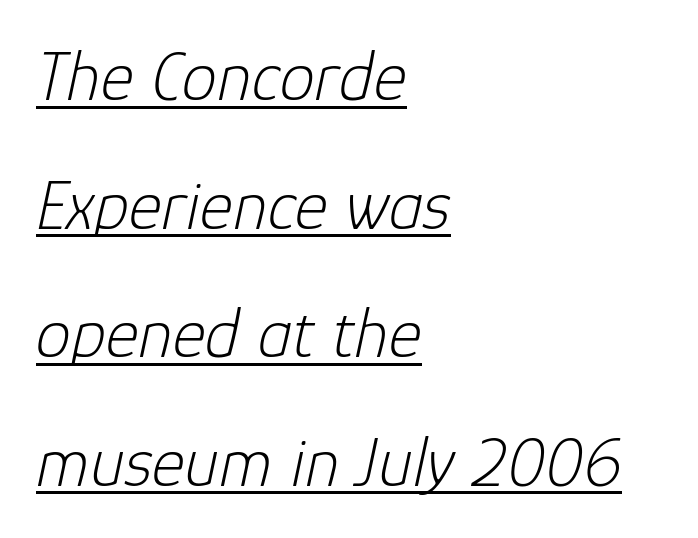
{"italic": "yes", "lean": "right", "slant_degrees": 12, "bold": "no", "weight": "light", "width": "normal", "stroke_contrast": "low", "x_height": "medium", "monospaced": "no", "underline": "yes", "align": "left", "line_spacing_ratio": 1.81, "letter_spacing": "normal", "letter_spacing_em": 0.0, "glyph_px": 71}
